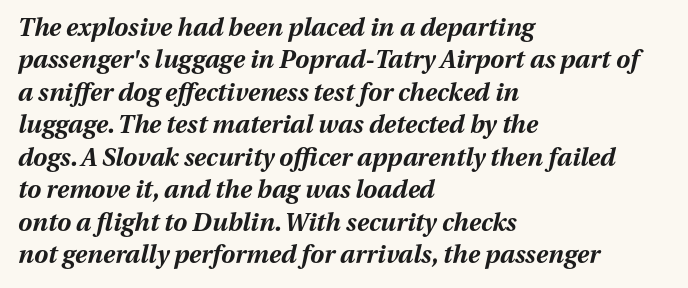
{"italic": "yes", "lean": "right", "slant_degrees": 13, "bold": "yes", "underline": "no", "align": "left", "line_spacing": "normal", "line_spacing_ratio": 1.3, "letter_spacing": "normal", "letter_spacing_em": 0.0, "glyph_px": 25}
